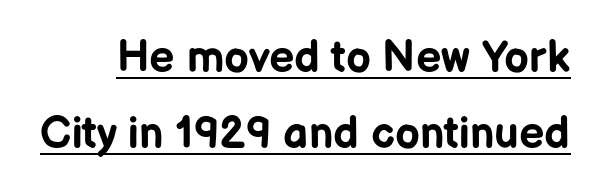
Ascenders rise straight up at ninety degrees. Glance below the letters and you will spot a drawn line. Note the varied advance widths — an 'i' is clearly narrower than an 'm'. Words appear dense and cohesive because spacing is normal. Plenty of ink on the page — the face is bold.
